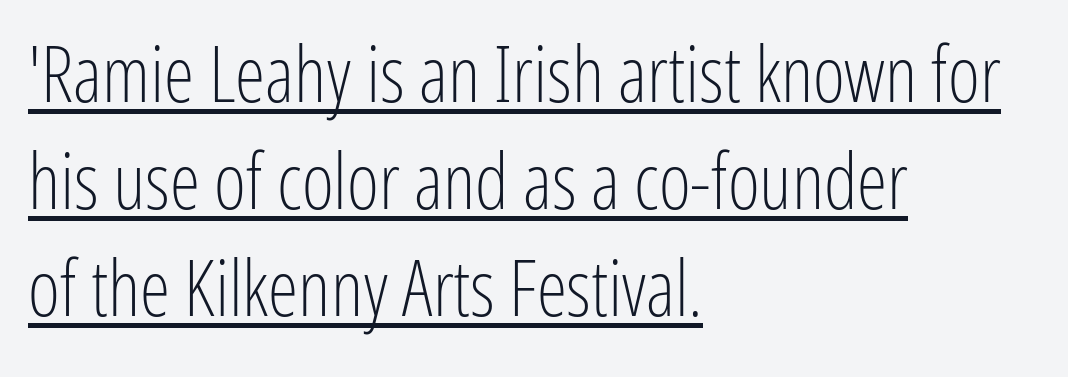
{"serif": "no", "italic": "no", "bold": "no", "weight": "light", "width": "condensed", "stroke_contrast": "low", "x_height": "medium", "monospaced": "no", "underline": "yes", "align": "left", "line_spacing": "normal", "line_spacing_ratio": 1.39, "letter_spacing": "normal", "letter_spacing_em": 0.0, "glyph_px": 77}
